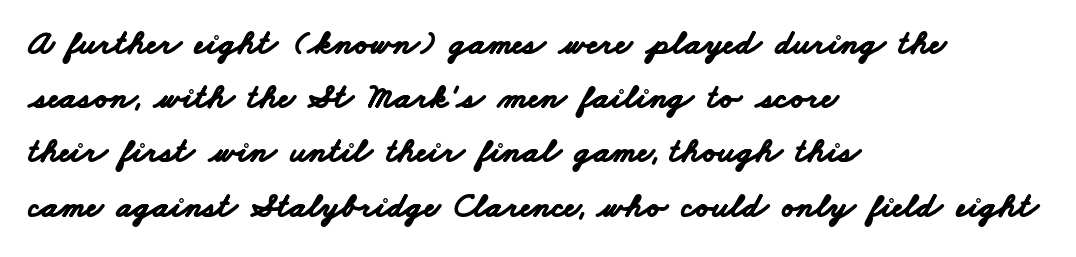
The image shows 35 px bold, wide sans-serif type; set left-aligned, normal line spacing (1.55x), normal letter spacing, not underlined; low stroke contrast and a small x-height.
